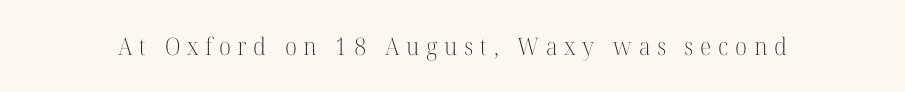
{"italic": "no", "bold": "no", "underline": "no", "letter_spacing": "wide", "letter_spacing_em": 0.28, "glyph_px": 24}
